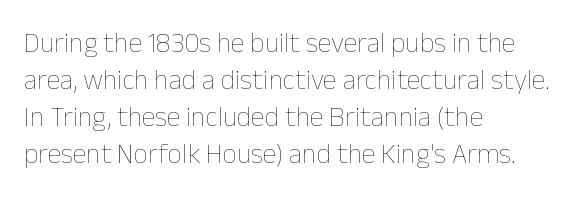
Here the designer chose a conventional face with non-uniform glyph widths. Unmarked baselines from the first word to the last. One glance says typical: line gaps are just what's usual. Look at the tracking — it's just the regular setting, nothing added. The letterforms sit at book weight or below. The axis of the letterforms is exactly vertical.
